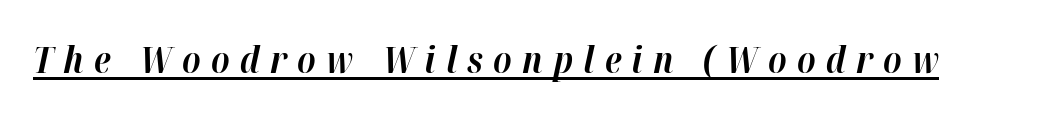
Q: Is the text bold? A: Yes.
Q: Is the text italic (slanted)? A: Yes, it leans right by about 12 degrees.
Q: Is the text underlined? A: Yes.
Q: Is the spacing between letters normal or unusually wide? A: Unusually wide.
Q: Width (condensed, normal, or wide)? A: Normal.
Q: Stroke contrast? A: High.
Q: x-height? A: Medium.
Q: Monospaced? A: No.
